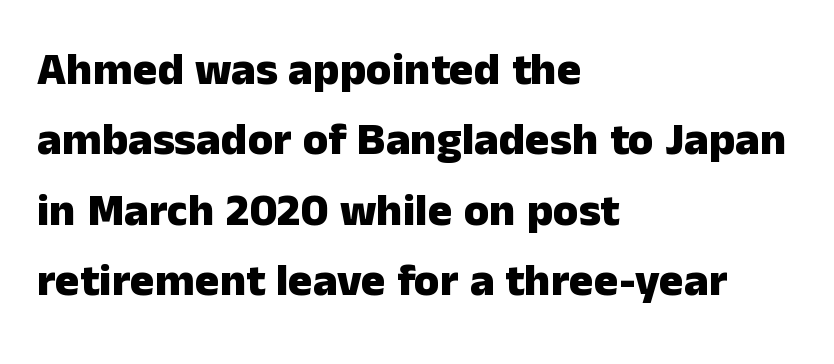
The ragged edge is on the right, which tells us the setting is flush left. I'd describe the lettering as bold — thick and assertive. Is this a fixed-width face? No — the glyphs have proportional, varying widths. Clear beneath every line of the passage. How would I describe the line gaps? Plain and ordinary.
